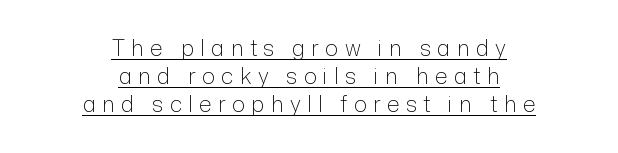
The image shows 22 px text type, upright; set centered, normal line spacing (1.28x), unusually wide letter spacing (+0.29 em), underlined.
